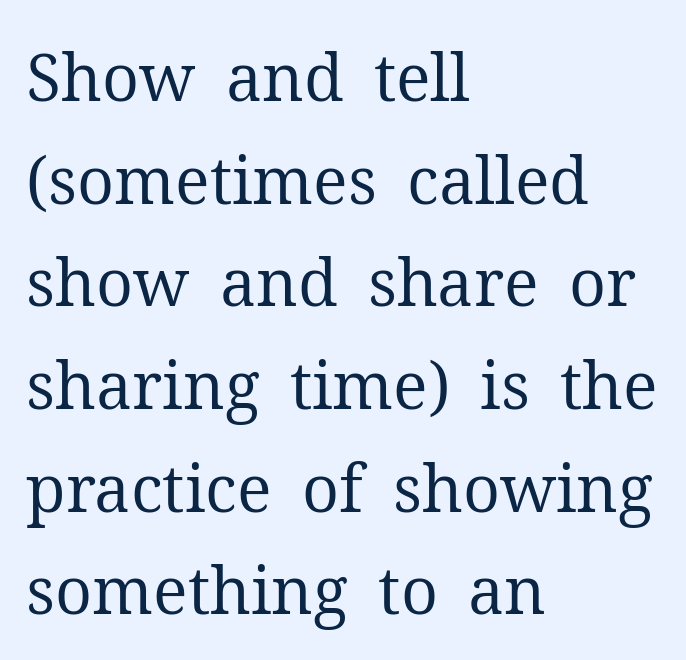
The passage shown is typeset with a serif family. Between one letter and the next there's only the usual sliver of space. If you drew a line through each stem, it would be perfectly vertical. The lines are quadded left. The passage shown is not bold in any degree. How would I describe the line gaps? Plain and ordinary.
